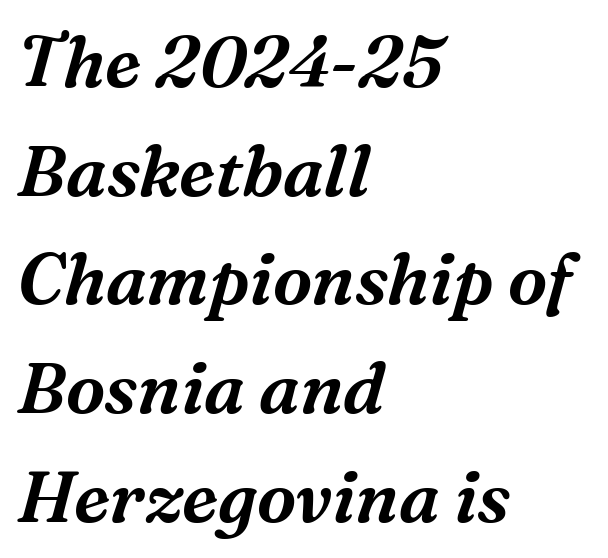
Regular leading. Glance below the letters and you will spot only blank space. The compositor pushed each line to the left boundary. Short note: letters normally spaced. There's an unmistakable incline to the writing here. Here the designer chose a conventional face with non-uniform glyph widths.
